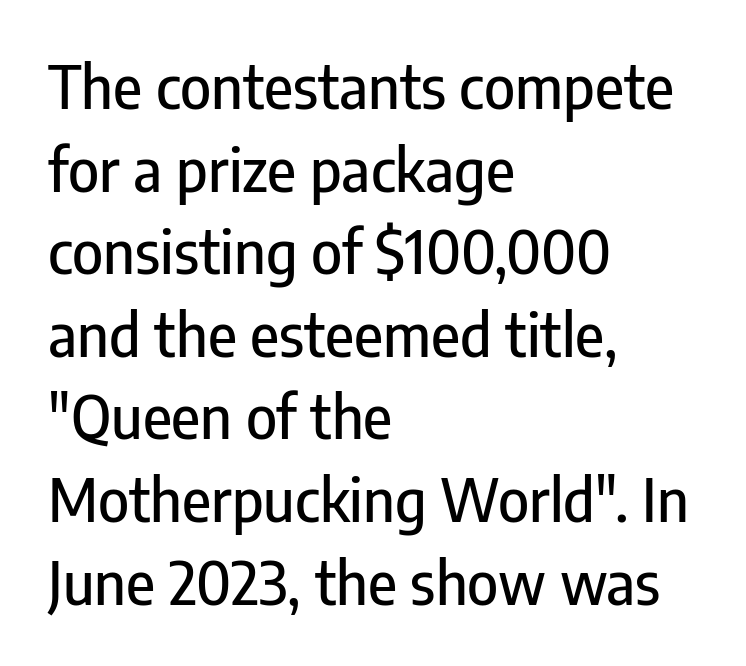
Q: Is the text italic (slanted)? A: No, it is upright.
Q: Is the typeface a serif or a sans-serif typeface? A: Sans-serif.
Q: Is the text underlined? A: No.
Q: How is the paragraph aligned? A: Left-aligned.
Q: Is the spacing between letters normal or unusually wide? A: Normal.
Q: Is the spacing between lines tight, normal or loose? A: Normal.
Q: Width (condensed, normal, or wide)? A: Condensed.
Q: Stroke contrast? A: Low.
Q: x-height? A: Medium.
Q: Monospaced? A: No.
